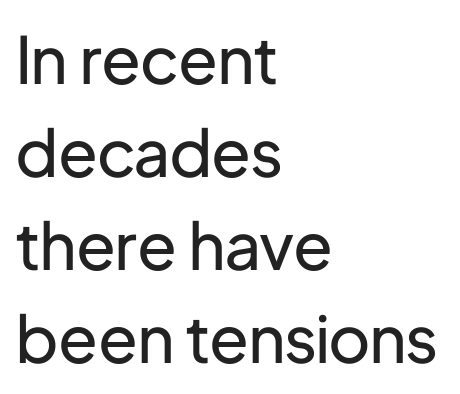
{"serif": "no", "italic": "no", "bold": "no", "weight": "regular", "width": "normal", "stroke_contrast": "low", "x_height": "medium", "monospaced": "no", "underline": "no", "align": "left", "line_spacing": "normal", "line_spacing_ratio": 1.43, "letter_spacing": "normal", "letter_spacing_em": 0.0, "glyph_px": 65}
